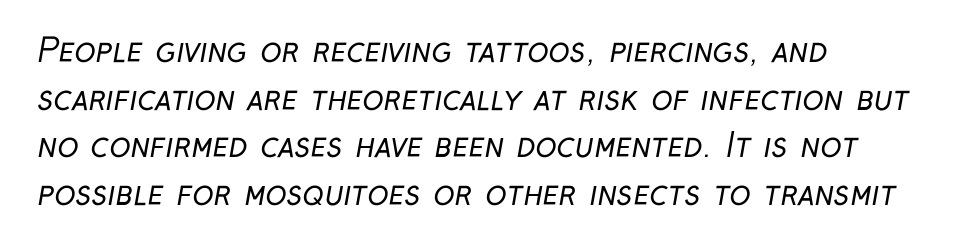
The image shows 32 px regular-weight, condensed sans-serif type; set left-aligned, normal line spacing (1.49x), normal letter spacing, not underlined; low stroke contrast and a medium x-height.
